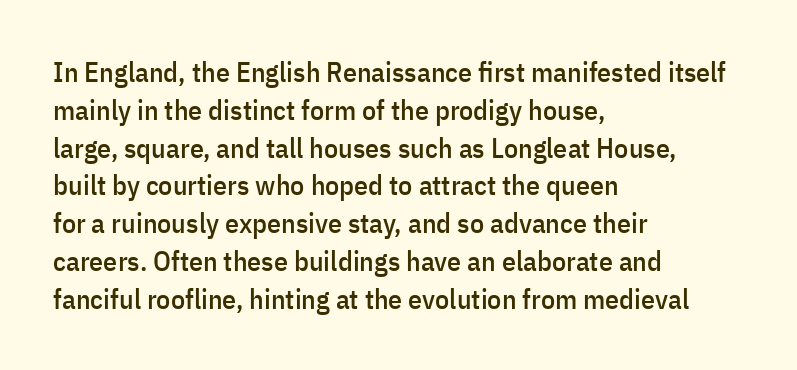
The image shows 28 px condensed sans-serif type, upright; set left-aligned, normal line spacing (1.35x), normal letter spacing, not underlined; low stroke contrast and a medium x-height.
